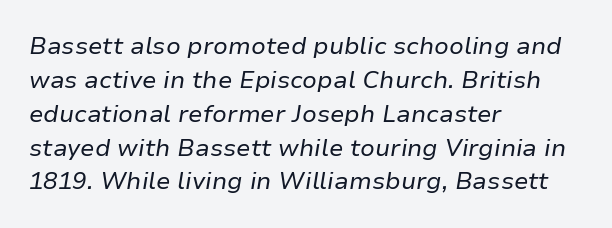
The image shows 24 px text type, italic (leaning right); set left-aligned, normal line spacing (1.41x), normal letter spacing, not underlined.
